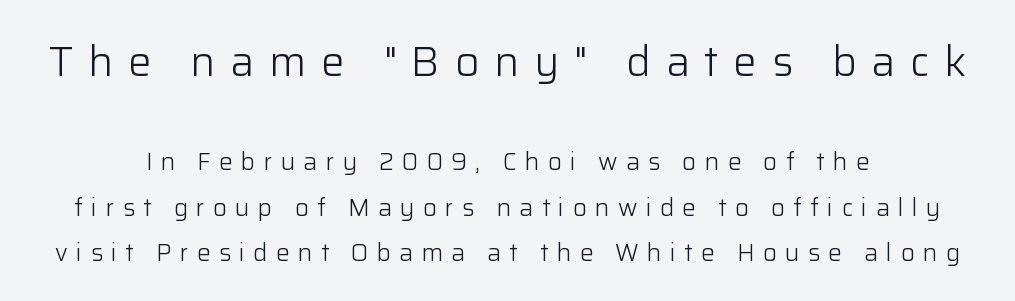
Q: Is the text bold? A: No.
Q: Is the text italic (slanted)? A: No, it is upright.
Q: Is the typeface a serif or a sans-serif typeface? A: Sans-serif.
Q: Is the text underlined? A: No.
Q: How is the paragraph aligned? A: Centered.
Q: Is the spacing between letters normal or unusually wide? A: Unusually wide.
Q: Is the spacing between lines tight, normal or loose? A: Loose.
Q: Which block of text is set in a larger size, the first (top) or the second (bottom)? A: The first (top) one.
Q: Width (condensed, normal, or wide)? A: Normal.
Q: Stroke contrast? A: Low.
Q: x-height? A: Medium.
Q: Monospaced? A: No.
